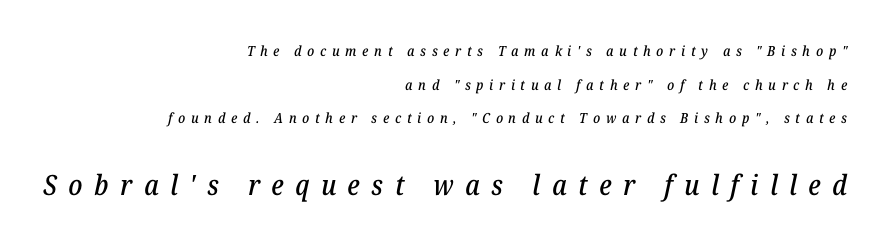
Q: Is the text italic (slanted)? A: Yes, it leans right by about 12 degrees.
Q: Is the typeface a serif or a sans-serif typeface? A: Serif.
Q: Is the text underlined? A: No.
Q: How is the paragraph aligned? A: Right-aligned.
Q: Is the spacing between letters normal or unusually wide? A: Unusually wide.
Q: Is the spacing between lines tight, normal or loose? A: Loose.
Q: Which block of text is set in a larger size, the first (top) or the second (bottom)? A: The second (bottom) one.
Q: Width (condensed, normal, or wide)? A: Normal.
Q: Stroke contrast? A: Low.
Q: x-height? A: Medium.
Q: Monospaced? A: No.
